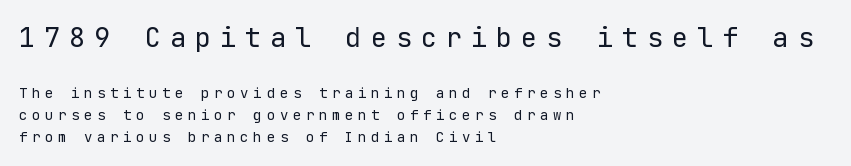
{"italic": "no", "bold": "no", "underline": "no", "align": "left", "line_spacing": "normal", "line_spacing_ratio": 1.57, "letter_spacing": "wide", "letter_spacing_em": 0.33, "larger_block": "first", "size_ratio": 1.93, "glyph_px": 27}
